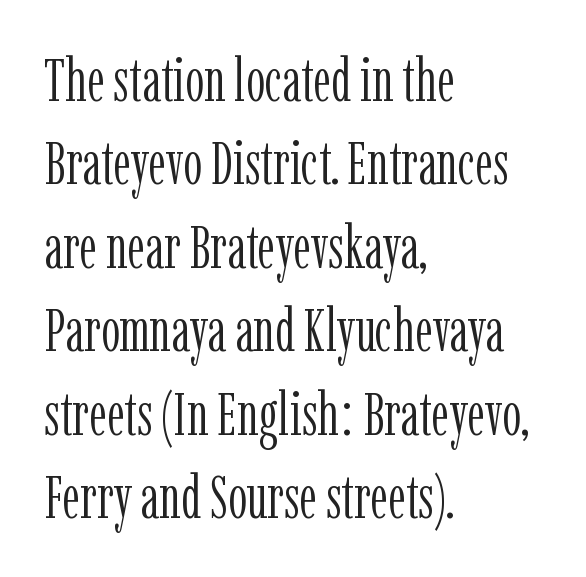
Q: Is the text bold? A: No.
Q: Is the text italic (slanted)? A: No, it is upright.
Q: Is the typeface a serif or a sans-serif typeface? A: Serif.
Q: Is the text underlined? A: No.
Q: How is the paragraph aligned? A: Left-aligned.
Q: Is the spacing between letters normal or unusually wide? A: Normal.
Q: Is the spacing between lines tight, normal or loose? A: Normal.
Q: Width (condensed, normal, or wide)? A: Condensed.
Q: Stroke contrast? A: Low.
Q: x-height? A: Medium.
Q: Monospaced? A: No.
